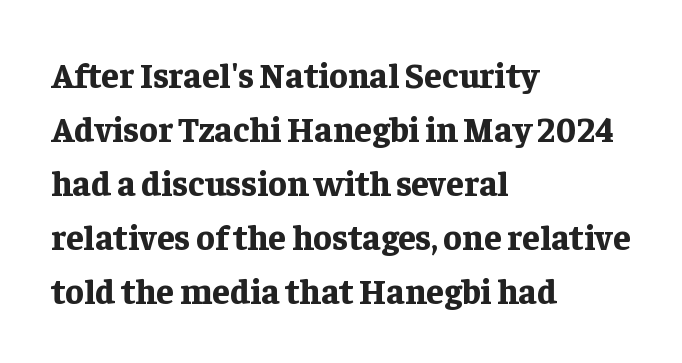
Q: Is the text bold? A: Yes.
Q: Is the text italic (slanted)? A: No, it is upright.
Q: Is the typeface a serif or a sans-serif typeface? A: Serif.
Q: Is the text underlined? A: No.
Q: How is the paragraph aligned? A: Left-aligned.
Q: Is the spacing between letters normal or unusually wide? A: Normal.
Q: Is the spacing between lines tight, normal or loose? A: Normal.
Q: Width (condensed, normal, or wide)? A: Normal.
Q: Stroke contrast? A: Low.
Q: x-height? A: Medium.
Q: Monospaced? A: No.
